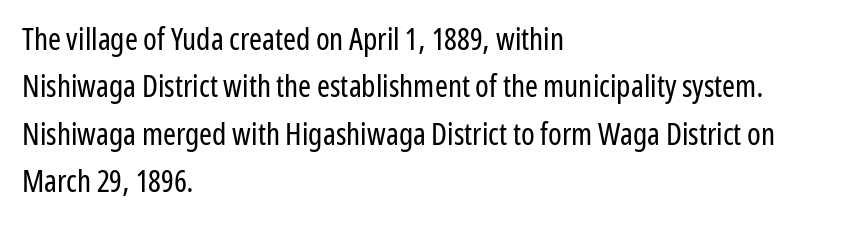
Q: Is the text bold? A: No.
Q: Is the text italic (slanted)? A: No, it is upright.
Q: Is the typeface a serif or a sans-serif typeface? A: Sans-serif.
Q: Is the text underlined? A: No.
Q: How is the paragraph aligned? A: Left-aligned.
Q: Is the spacing between letters normal or unusually wide? A: Normal.
Q: Is the spacing between lines tight, normal or loose? A: Normal.
Q: Width (condensed, normal, or wide)? A: Condensed.
Q: Stroke contrast? A: Low.
Q: x-height? A: Medium.
Q: Monospaced? A: No.
